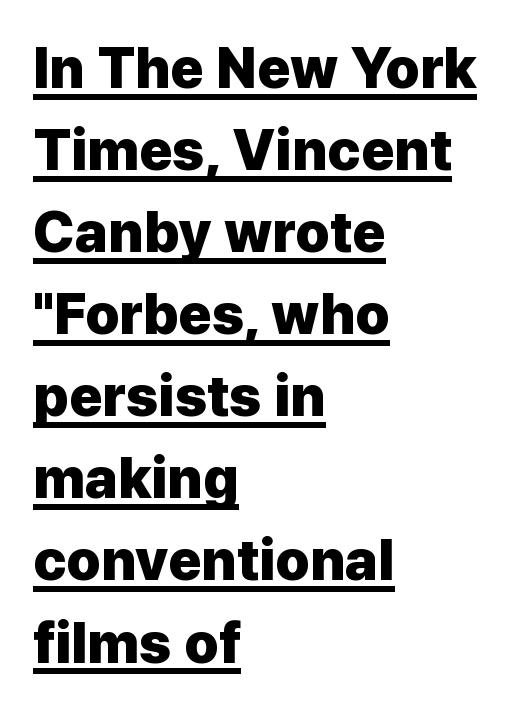
Q: Is the text bold? A: Yes.
Q: Is the text italic (slanted)? A: No, it is upright.
Q: Is the typeface a serif or a sans-serif typeface? A: Sans-serif.
Q: Is the text underlined? A: Yes.
Q: How is the paragraph aligned? A: Left-aligned.
Q: Is the spacing between letters normal or unusually wide? A: Normal.
Q: Is the spacing between lines tight, normal or loose? A: Normal.
Q: Width (condensed, normal, or wide)? A: Normal.
Q: Stroke contrast? A: Low.
Q: x-height? A: Medium.
Q: Monospaced? A: No.
